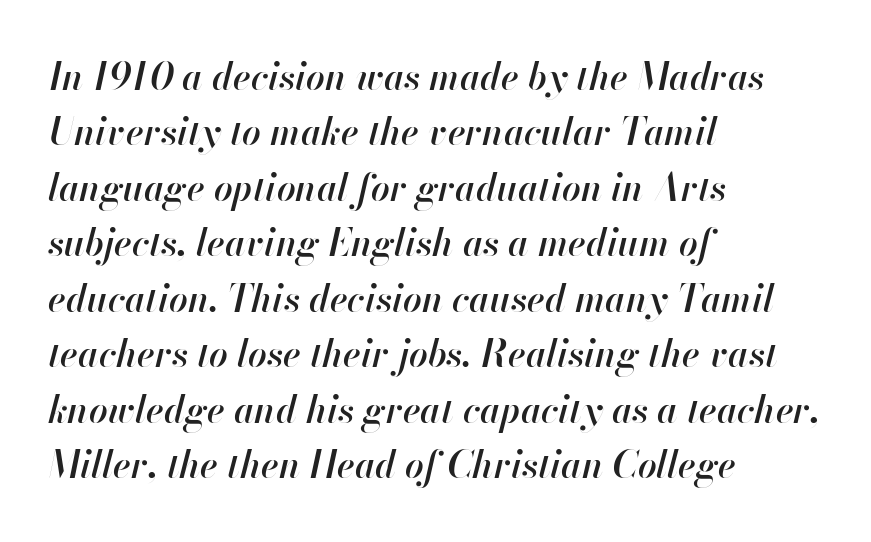
Q: Is the text bold? A: Semi-bold.
Q: Is the text italic (slanted)? A: Yes, it leans right by about 13 degrees.
Q: Is the text underlined? A: No.
Q: How is the paragraph aligned? A: Left-aligned.
Q: Is the spacing between letters normal or unusually wide? A: Normal.
Q: Is the spacing between lines tight, normal or loose? A: Normal.
Q: Width (condensed, normal, or wide)? A: Normal.
Q: Stroke contrast? A: High.
Q: x-height? A: Small.
Q: Monospaced? A: No.
